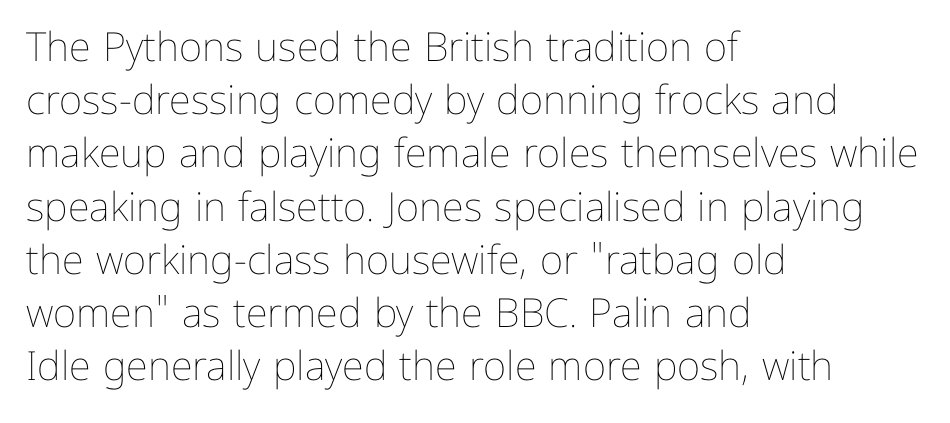
{"italic": "no", "bold": "no", "weight": "thin", "width": "normal", "stroke_contrast": "low", "x_height": "medium", "monospaced": "no", "underline": "no", "align": "left", "line_spacing": "normal", "line_spacing_ratio": 1.33, "letter_spacing": "normal", "letter_spacing_em": 0.0, "glyph_px": 40}
